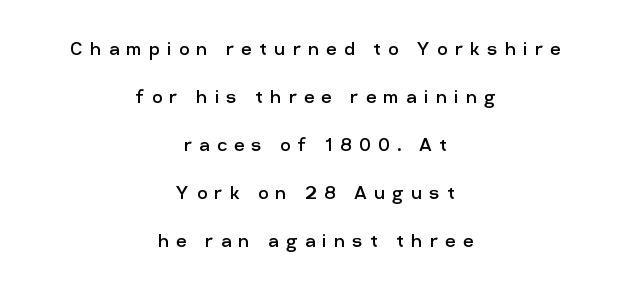
{"italic": "no", "bold": "no", "underline": "no", "align": "center", "line_spacing": "loose", "line_spacing_ratio": 2.09, "letter_spacing": "wide", "letter_spacing_em": 0.31, "glyph_px": 23}
